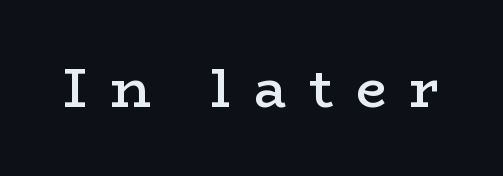
The image shows 55 px semibold, wide serif type, upright; set unusually wide letter spacing (+0.41 em), not underlined; low stroke contrast and a medium x-height.
